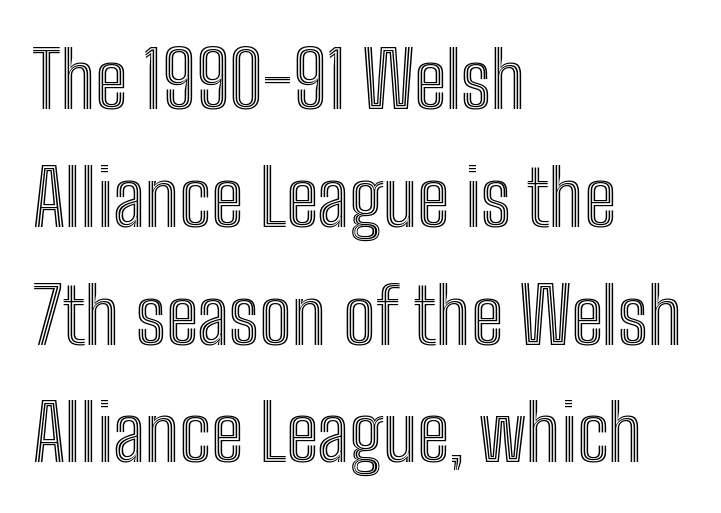
The image shows 77 px condensed type, upright; set left-aligned, normal line spacing (1.53x), normal letter spacing, not underlined; a medium x-height.
